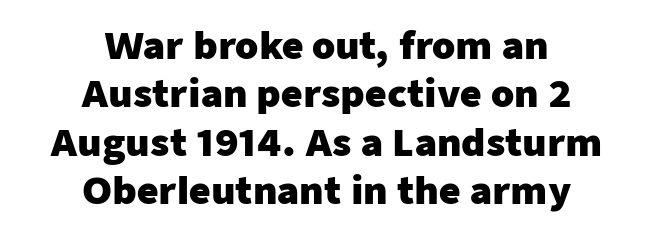
{"serif": "no", "italic": "no", "bold": "yes", "weight": "heavy", "width": "normal", "stroke_contrast": "low", "x_height": "medium", "monospaced": "no", "underline": "no", "align": "center", "line_spacing": "normal", "line_spacing_ratio": 1.31, "letter_spacing": "normal", "letter_spacing_em": 0.0, "glyph_px": 37}
